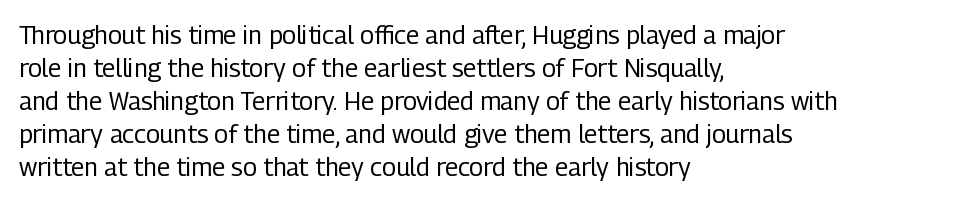
{"italic": "no", "bold": "no", "underline": "no", "align": "left", "line_spacing": "normal", "line_spacing_ratio": 1.32, "letter_spacing": "normal", "letter_spacing_em": 0.0, "glyph_px": 25}
